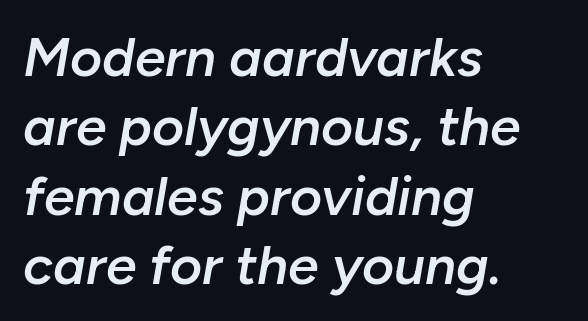
Notice how the stems are inclined rather than vertical — that's the hallmark of italics. Regular leading. Compared with an ordinary text face, these strokes are moderately heavier — a semibold. The compositor pushed each line to the left boundary.
